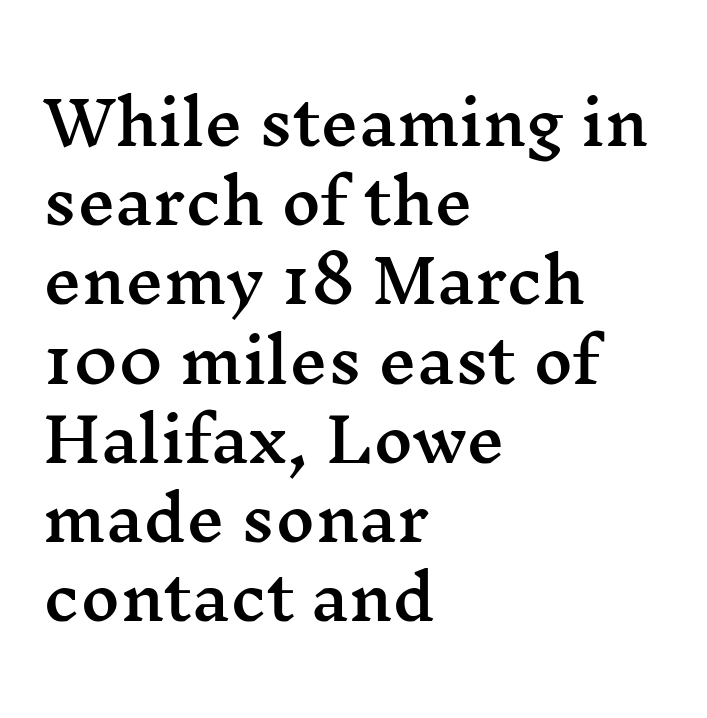
The image shows 60 px wide serif type, upright; set left-aligned, normal line spacing (1.32x), normal letter spacing, not underlined; medium stroke contrast and a medium x-height.
